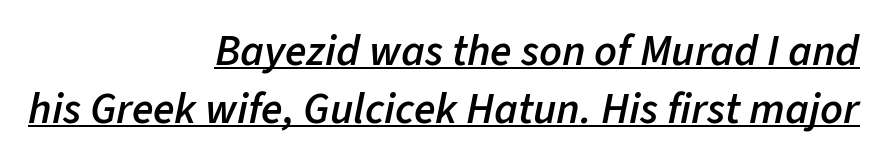
{"italic": "yes", "lean": "right", "slant_degrees": 11, "bold": "semi", "weight": "semibold", "width": "normal", "stroke_contrast": "low", "x_height": "medium", "monospaced": "no", "underline": "yes", "align": "right", "line_spacing": "normal", "line_spacing_ratio": 1.31, "letter_spacing": "normal", "letter_spacing_em": 0.0, "glyph_px": 44}
